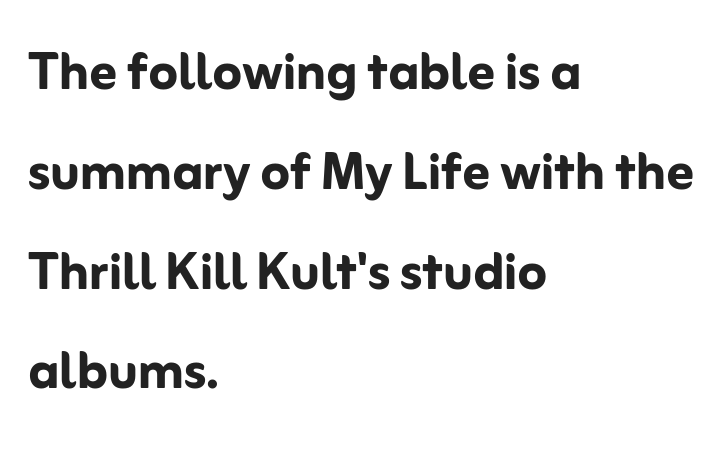
{"serif": "no", "italic": "no", "bold": "yes", "weight": "semibold", "width": "normal", "stroke_contrast": "low", "x_height": "medium", "monospaced": "no", "underline": "no", "align": "left", "line_spacing": "normal", "line_spacing_ratio": 1.49, "letter_spacing": "normal", "letter_spacing_em": 0.0, "glyph_px": 67}
